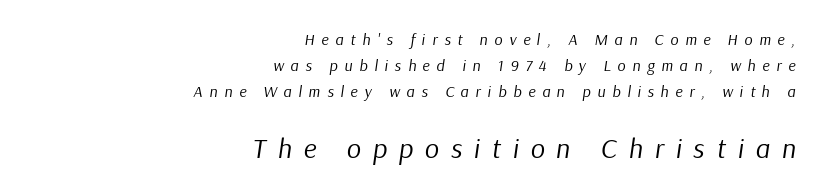
Q: Is the text bold? A: No.
Q: Is the text italic (slanted)? A: Yes, it leans right by about 9 degrees.
Q: Is the text underlined? A: No.
Q: How is the paragraph aligned? A: Right-aligned.
Q: Is the spacing between letters normal or unusually wide? A: Unusually wide.
Q: Is the spacing between lines tight, normal or loose? A: Normal.
Q: Which block of text is set in a larger size, the first (top) or the second (bottom)? A: The second (bottom) one.
Q: Width (condensed, normal, or wide)? A: Normal.
Q: Stroke contrast? A: Low.
Q: x-height? A: Medium.
Q: Monospaced? A: No.
